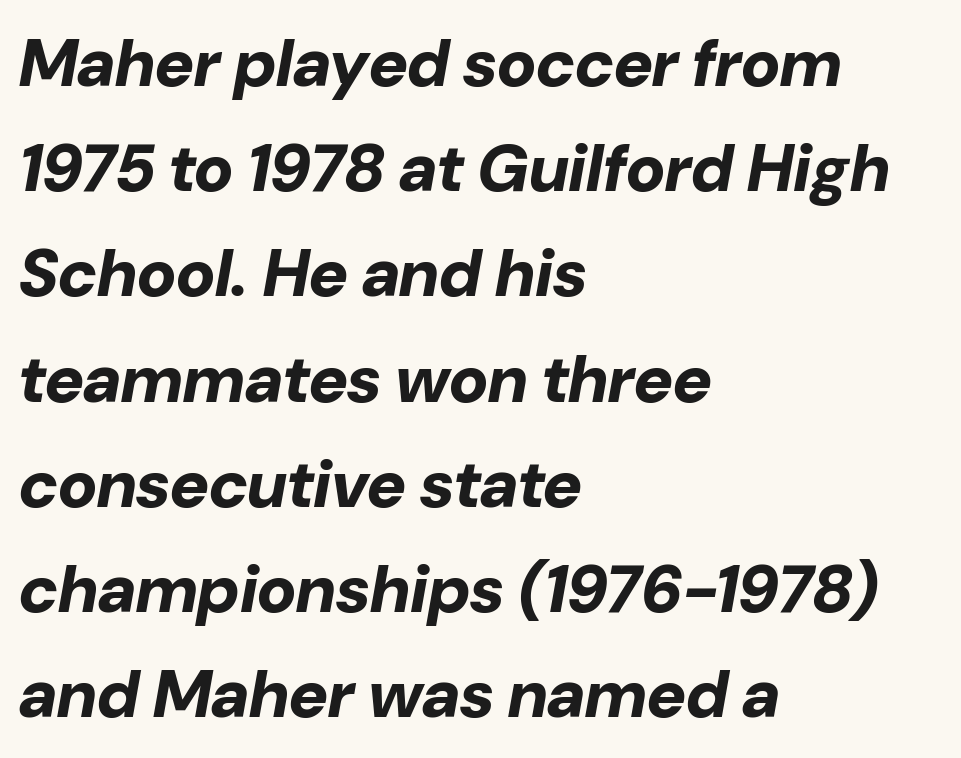
{"italic": "yes", "lean": "right", "slant_degrees": 10, "bold": "yes", "weight": "bold", "width": "normal", "stroke_contrast": "low", "x_height": "medium", "monospaced": "no", "underline": "no", "align": "left", "line_spacing": "normal", "line_spacing_ratio": 1.57, "letter_spacing": "normal", "letter_spacing_em": 0.0, "glyph_px": 67}
